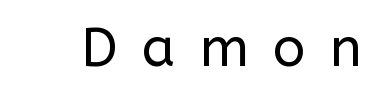
Q: Is the text bold? A: No.
Q: Is the text italic (slanted)? A: No, it is upright.
Q: Is the typeface a serif or a sans-serif typeface? A: Sans-serif.
Q: Is the text underlined? A: No.
Q: Is the spacing between letters normal or unusually wide? A: Unusually wide.
Q: Width (condensed, normal, or wide)? A: Normal.
Q: Stroke contrast? A: Low.
Q: x-height? A: Medium.
Q: Monospaced? A: No.
